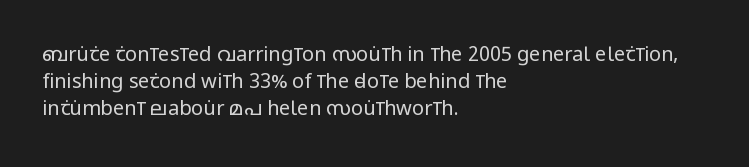
Q: Is the text bold? A: No.
Q: Is the text italic (slanted)? A: No, it is upright.
Q: Is the text underlined? A: No.
Q: How is the paragraph aligned? A: Left-aligned.
Q: Is the spacing between letters normal or unusually wide? A: Normal.
Q: Is the spacing between lines tight, normal or loose? A: Normal.
